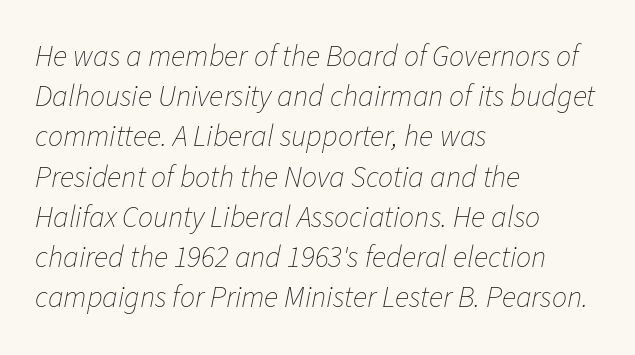
The image shows 30 px thin type, italic (leaning right); set left-aligned, normal line spacing (1.34x), normal letter spacing, not underlined; low stroke contrast and a medium x-height.
